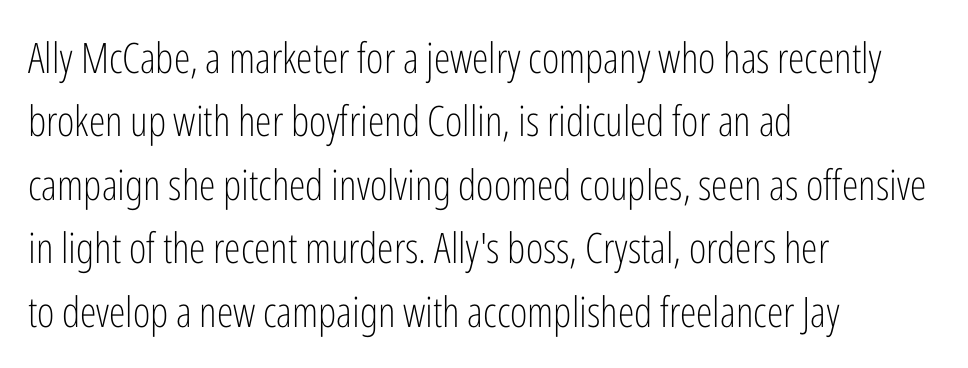
This reads as an unemphasized weight, regular at the heaviest. Line beginnings align vertically; line endings do not. The designer went with a sans here, leaving each stem footless. When letters stand straight like this, we call the style roman or upright. Does the leading feel generous? No, just average.
